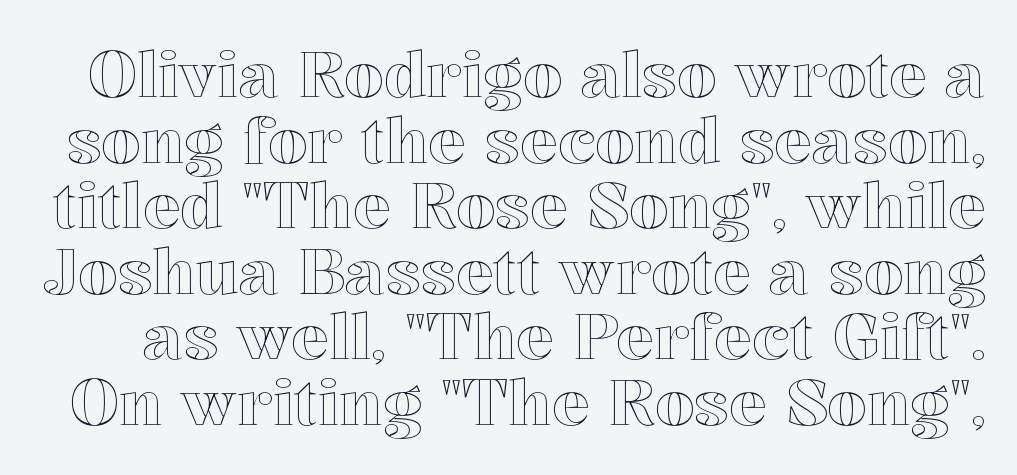
The image shows 63 px text type, upright; set tight line spacing (1.04x), normal letter spacing, not underlined; a medium x-height.
